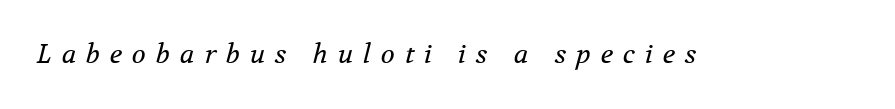
{"italic": "yes", "lean": "right", "slant_degrees": 12, "bold": "no", "underline": "no", "letter_spacing": "wide", "letter_spacing_em": 0.38, "glyph_px": 26}
